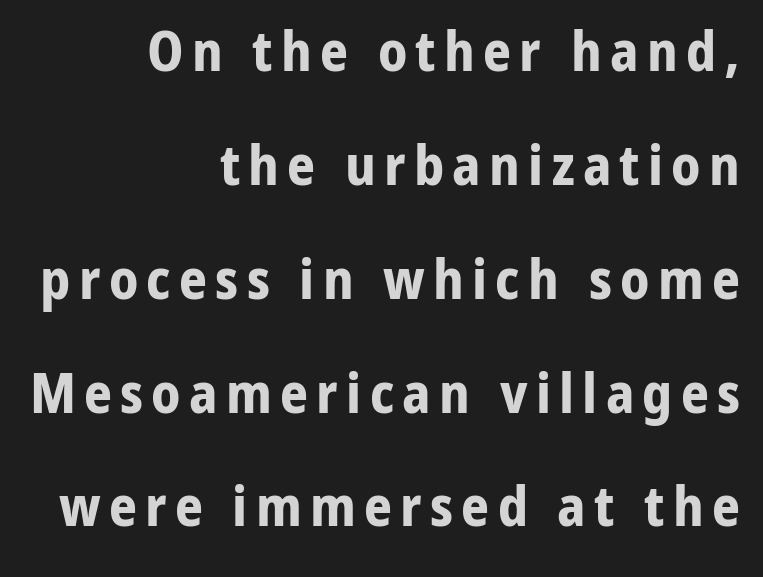
{"serif": "no", "italic": "no", "bold": "yes", "weight": "bold", "width": "normal", "stroke_contrast": "low", "x_height": "medium", "monospaced": "no", "underline": "no", "align": "right", "line_spacing": "loose", "line_spacing_ratio": 2.07, "glyph_px": 55}
